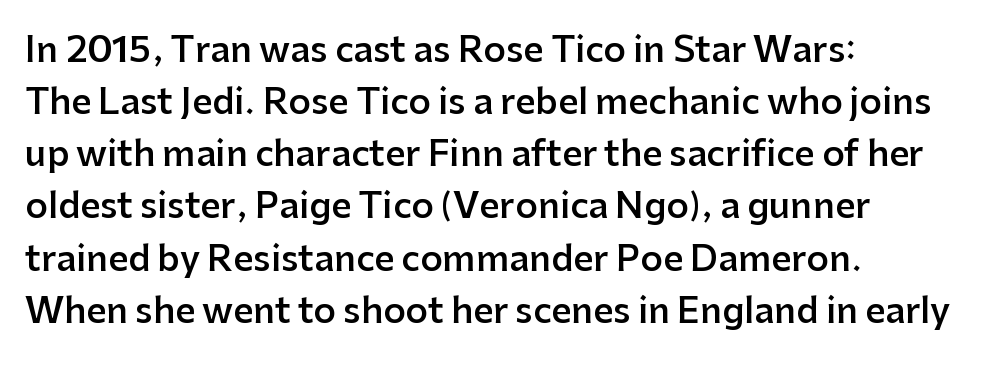
Firm but not heavy-handed strokes: this text is semibold. The font's upright variant was chosen for this text. These lines are rendered in a variable-pitch font. Each line starts at the same left margin while the right side varies. Regarding leading, the lines here are spaced in the standard way. The characters display no serif detailing; their extremities are plain.
